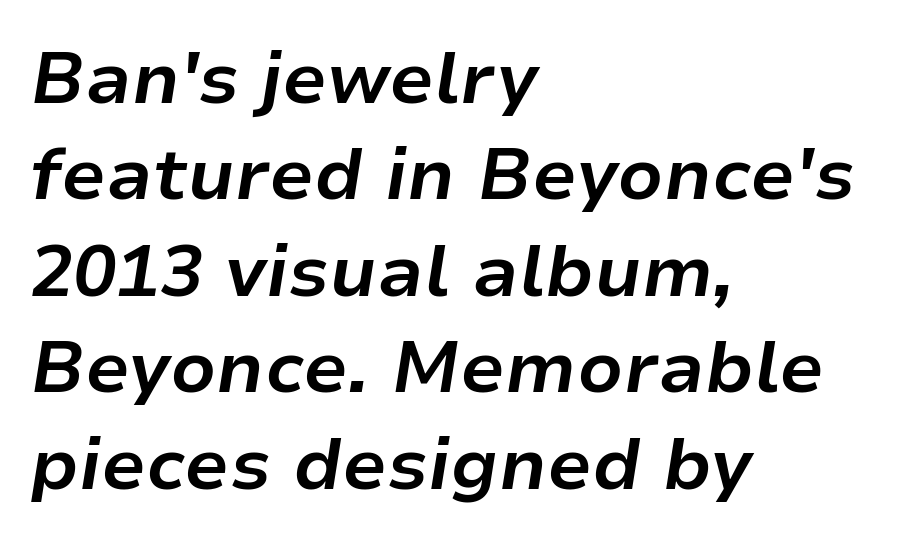
Q: Is the text bold? A: Yes.
Q: Is the text italic (slanted)? A: Yes, it leans right by about 9 degrees.
Q: Is the text underlined? A: No.
Q: How is the paragraph aligned? A: Left-aligned.
Q: Is the spacing between letters normal or unusually wide? A: Normal.
Q: Is the spacing between lines tight, normal or loose? A: Normal.
Q: Width (condensed, normal, or wide)? A: Normal.
Q: Stroke contrast? A: Low.
Q: x-height? A: Medium.
Q: Monospaced? A: No.
